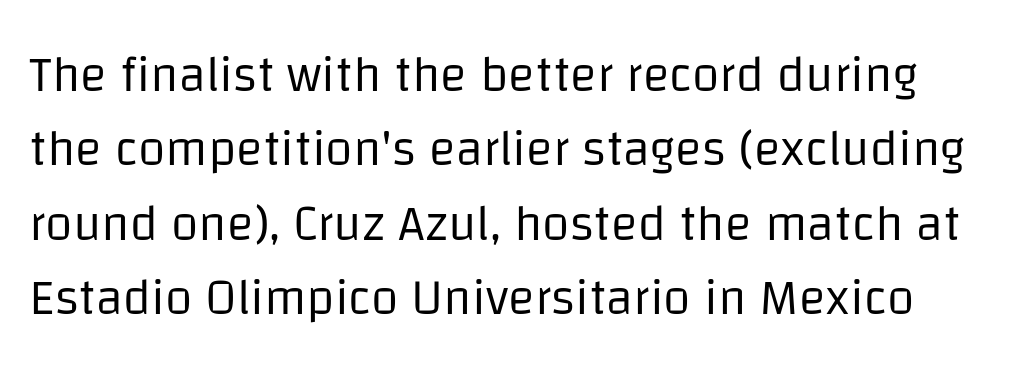
Q: Is the text bold? A: No.
Q: Is the text italic (slanted)? A: No, it is upright.
Q: Is the typeface a serif or a sans-serif typeface? A: Sans-serif.
Q: Is the text underlined? A: No.
Q: Is the spacing between letters normal or unusually wide? A: Normal.
Q: Is the spacing between lines tight, normal or loose? A: Normal.
Q: Width (condensed, normal, or wide)? A: Normal.
Q: Stroke contrast? A: Low.
Q: x-height? A: Large.
Q: Monospaced? A: No.
